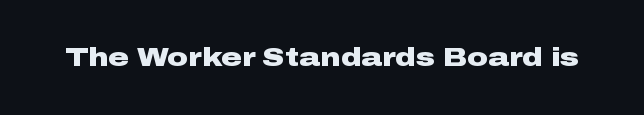
Only glyphs here, with clear space below each row. Rendered with straight, roman letterforms. The glyphs have the mass of a bold cut. Observe the ordinary spacing: letters are neighbours, not strangers.
